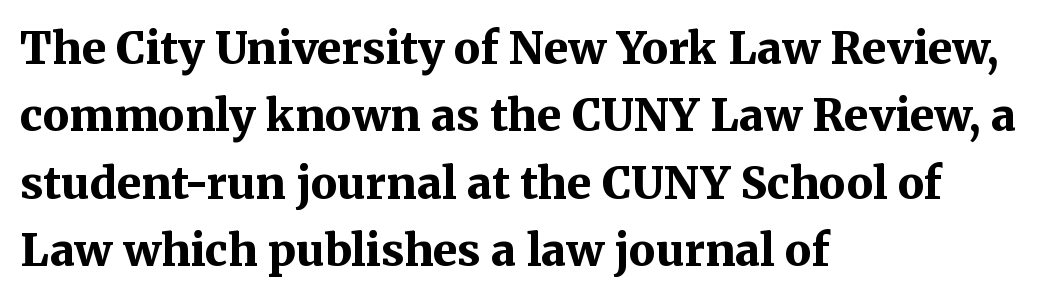
The image shows 44 px bold serif type, upright; set left-aligned, normal line spacing (1.53x), normal letter spacing, not underlined; medium stroke contrast and a medium x-height.
